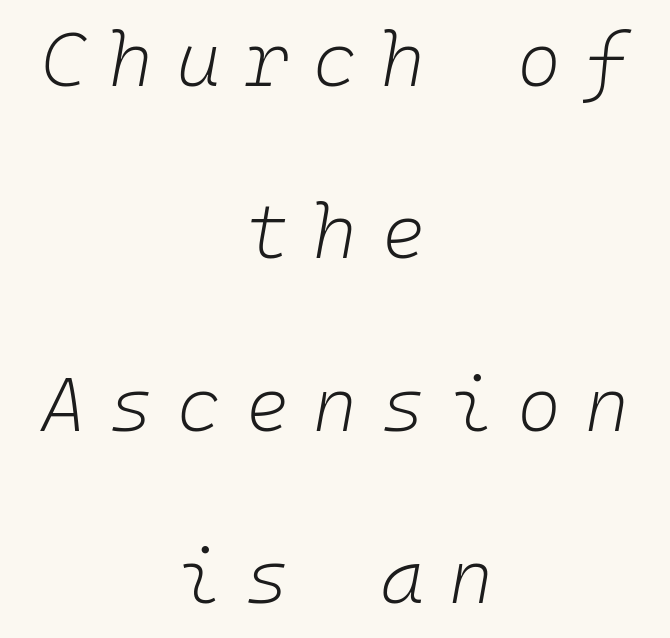
Q: Is the text bold? A: No.
Q: Is the text italic (slanted)? A: Yes, it leans right by about 10 degrees.
Q: Is the text underlined? A: No.
Q: How is the paragraph aligned? A: Centered.
Q: Is the spacing between letters normal or unusually wide? A: Unusually wide.
Q: Is the spacing between lines tight, normal or loose? A: Loose.
Q: Width (condensed, normal, or wide)? A: Normal.
Q: Stroke contrast? A: Low.
Q: x-height? A: Medium.
Q: Monospaced? A: Yes.
